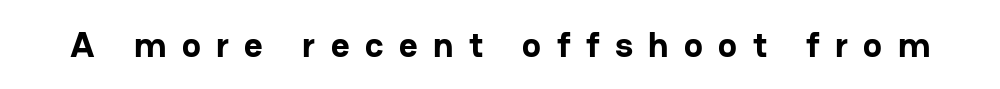
{"serif": "no", "italic": "no", "bold": "yes", "weight": "bold", "width": "normal", "stroke_contrast": "low", "x_height": "medium", "monospaced": "no", "underline": "no", "letter_spacing": "wide", "letter_spacing_em": 0.43, "glyph_px": 36}
